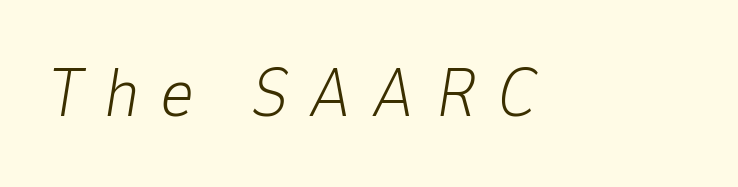
Caption: expanded tracking, letters set apart. Each letter keeps its own natural width here, so spacing adapts to shape. Summary of weight: not heavy and not bold. Check under the words: just untouched page. This sample uses an oblique cut, with every glyph tilted off the vertical.
